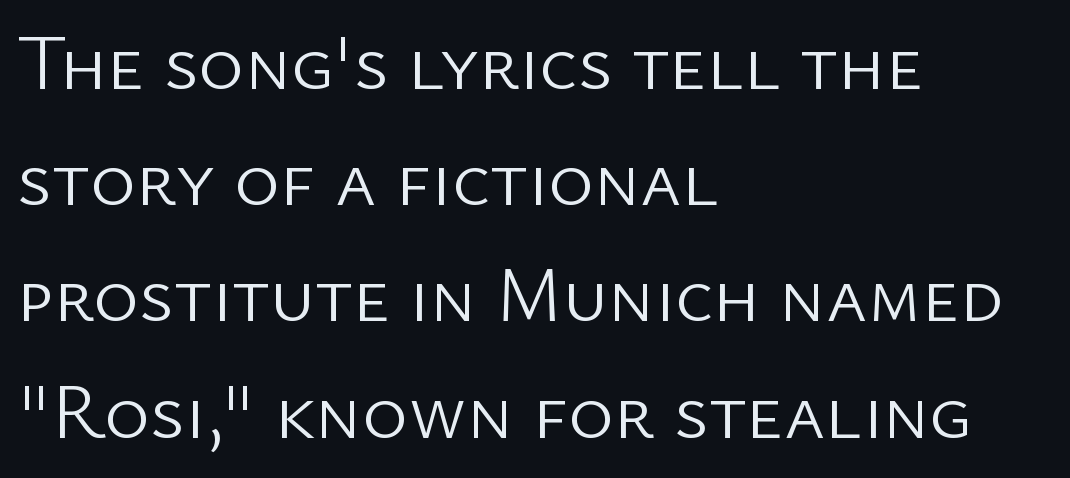
{"serif": "no", "italic": "no", "bold": "no", "weight": "light", "width": "normal", "stroke_contrast": "low", "x_height": "medium", "monospaced": "no", "underline": "no", "align": "left", "line_spacing": "normal", "line_spacing_ratio": 1.49, "letter_spacing": "normal", "letter_spacing_em": 0.0, "glyph_px": 78}
